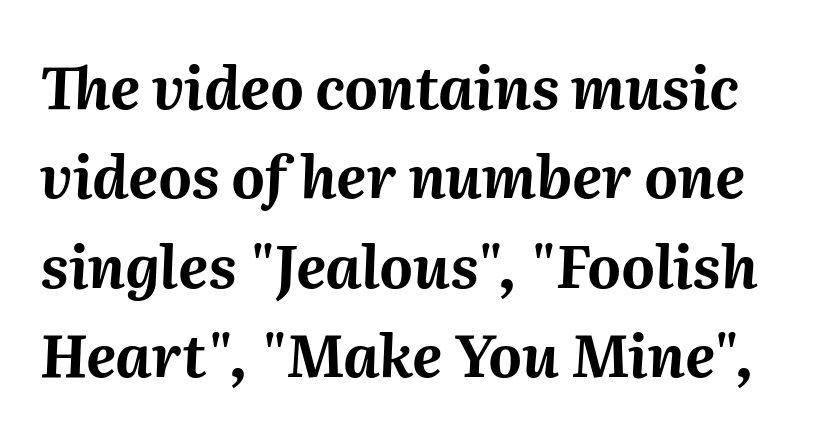
The image shows 58 px bold type, italic (leaning right); set normal line spacing (1.54x), normal letter spacing, not underlined; medium stroke contrast and a medium x-height.
